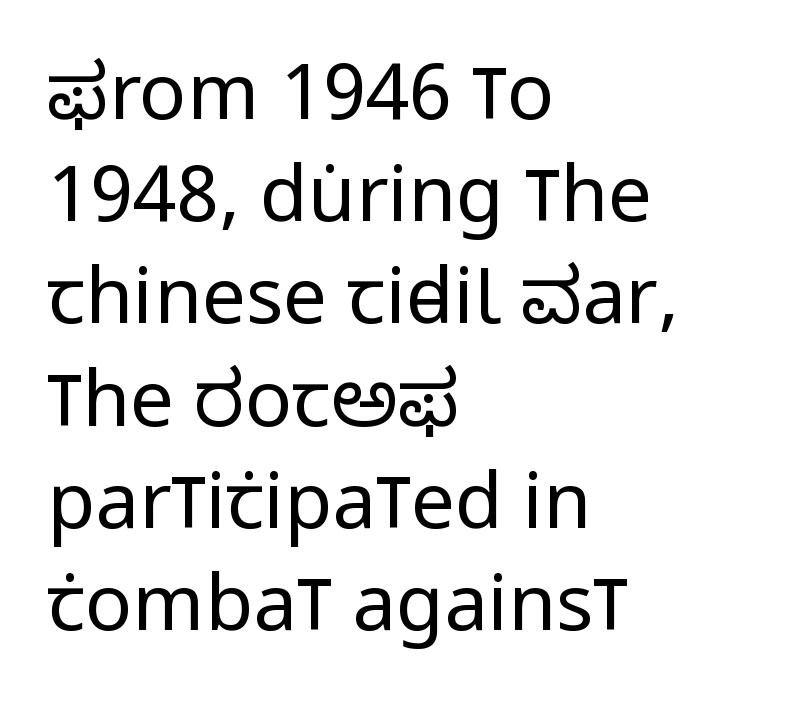
Q: Is the text bold? A: No.
Q: Is the text italic (slanted)? A: No, it is upright.
Q: Is the typeface a serif or a sans-serif typeface? A: Sans-serif.
Q: Is the text underlined? A: No.
Q: How is the paragraph aligned? A: Left-aligned.
Q: Is the spacing between letters normal or unusually wide? A: Normal.
Q: Is the spacing between lines tight, normal or loose? A: Normal.
Q: Width (condensed, normal, or wide)? A: Condensed.
Q: Stroke contrast? A: Low.
Q: x-height? A: Large.
Q: Monospaced? A: No.
